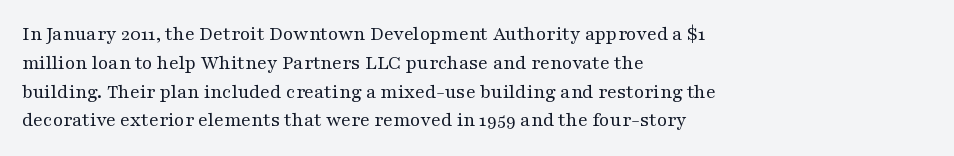
The image shows 20 px text type, upright; set left-aligned, normal line spacing (1.44x), normal letter spacing, not underlined.
